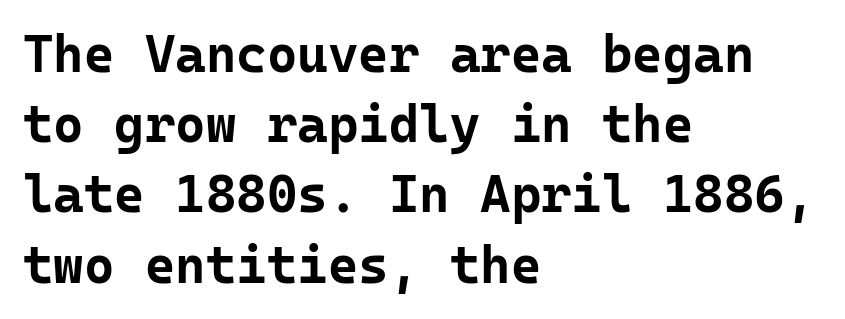
The image shows 52 px bold sans-serif type, upright, monospaced; set left-aligned, normal line spacing (1.35x), normal letter spacing, not underlined; low stroke contrast and a medium x-height.
